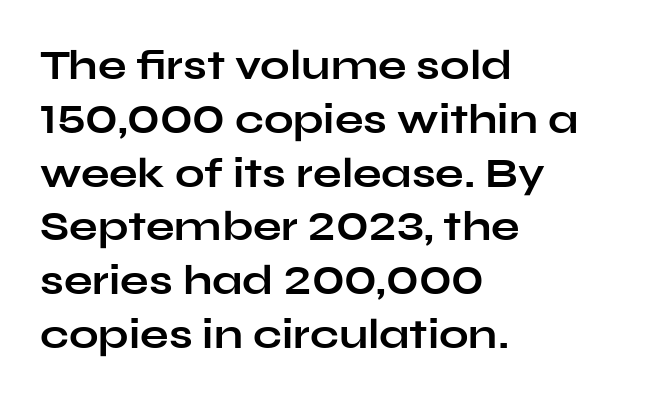
{"serif": "no", "italic": "no", "bold": "yes", "weight": "bold", "width": "wide", "stroke_contrast": "low", "x_height": "medium", "monospaced": "no", "underline": "no", "align": "left", "line_spacing": "normal", "line_spacing_ratio": 1.28, "letter_spacing": "normal", "letter_spacing_em": 0.0, "glyph_px": 42}
